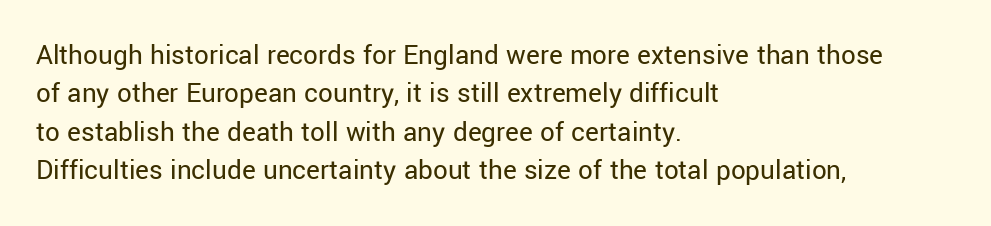
The image shows 29 px regular-weight sans-serif type, upright; set left-aligned, normal line spacing (1.32x), normal letter spacing, not underlined; low stroke contrast and a medium x-height.
